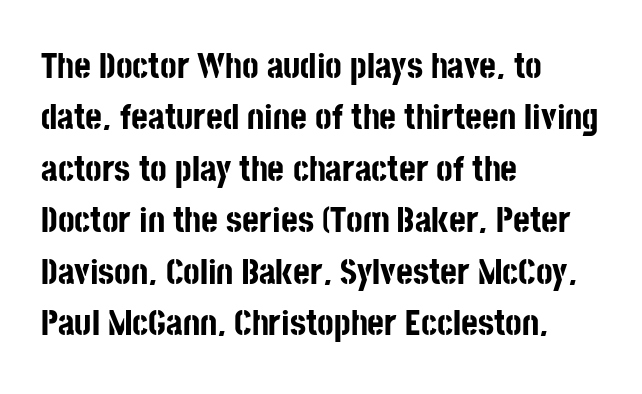
Think of a printed novel: that variable character pitch is what you see here. Line spacing here is normal. There is no visible air inserted between adjacent glyphs. The gap between lines stays unmarked.
